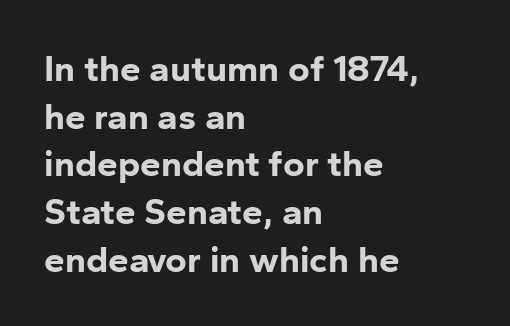
The image shows 37 px bold sans-serif type, upright; set left-aligned, normal line spacing (1.29x), normal letter spacing, not underlined; low stroke contrast and a medium x-height.
